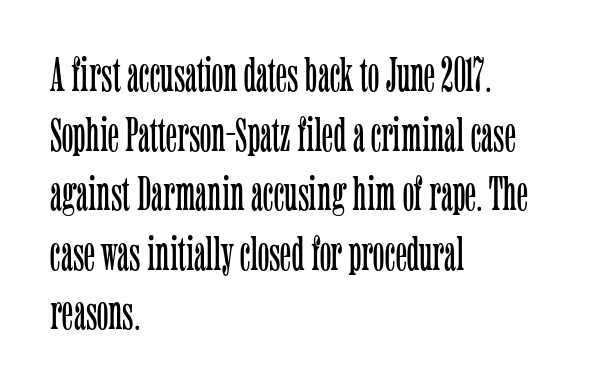
The area under the type is left untouched. The paragraph has a hard left edge and a soft right edge. The passage shown has conventional tracking throughout. The characters are drawn with everyday or finer stroke widths.
